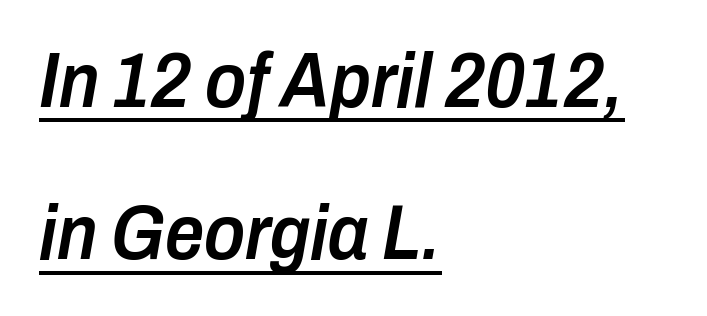
Q: Is the text bold? A: Semi-bold.
Q: Is the text italic (slanted)? A: Yes, it leans right by about 10 degrees.
Q: Is the text underlined? A: Yes.
Q: How is the paragraph aligned? A: Left-aligned.
Q: Is the spacing between letters normal or unusually wide? A: Normal.
Q: Is the spacing between lines tight, normal or loose? A: Loose.
Q: Width (condensed, normal, or wide)? A: Condensed.
Q: Stroke contrast? A: Low.
Q: x-height? A: Medium.
Q: Monospaced? A: No.
